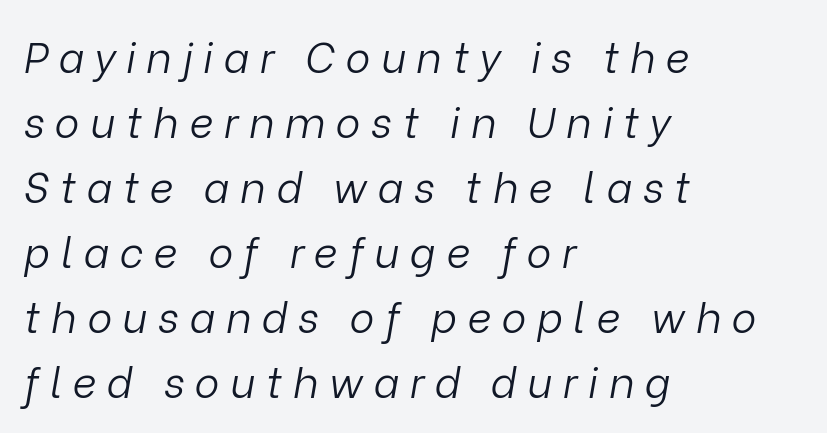
Q: Is the text bold? A: No.
Q: Is the text italic (slanted)? A: Yes, it leans right by about 9 degrees.
Q: Is the text underlined? A: No.
Q: How is the paragraph aligned? A: Left-aligned.
Q: Is the spacing between letters normal or unusually wide? A: Unusually wide.
Q: Is the spacing between lines tight, normal or loose? A: Normal.
Q: Width (condensed, normal, or wide)? A: Normal.
Q: Stroke contrast? A: Low.
Q: x-height? A: Medium.
Q: Monospaced? A: No.
